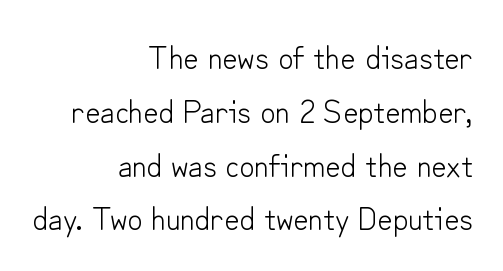
The image shows 33 px light sans-serif type, upright; set right-aligned, normal line spacing (1.63x), normal letter spacing, not underlined; low stroke contrast and a small x-height.
